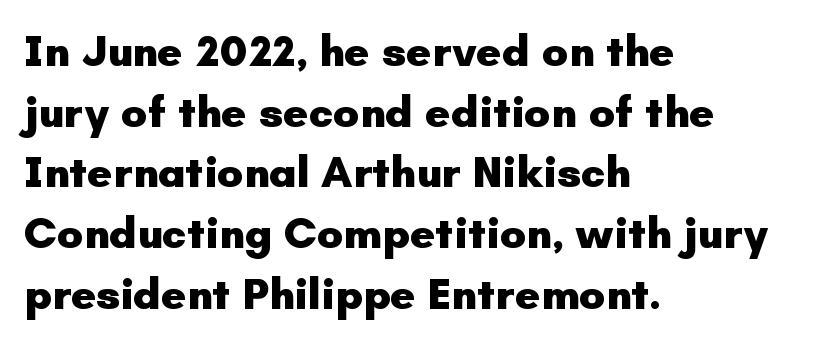
The image shows 44 px heavy sans-serif type, upright; set left-aligned, normal line spacing (1.38x), normal letter spacing, not underlined; low stroke contrast and a small x-height.
